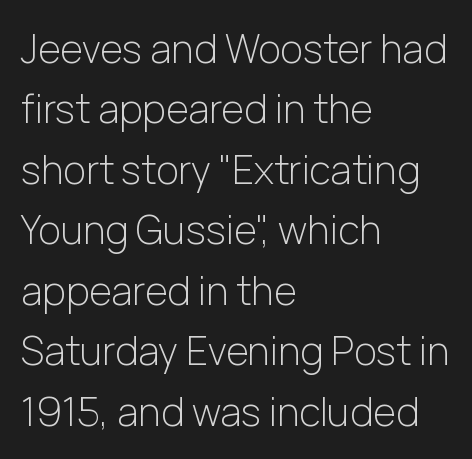
The image shows 39 px light sans-serif type, upright; set left-aligned, normal line spacing (1.55x), normal letter spacing, not underlined; low stroke contrast and a medium x-height.
